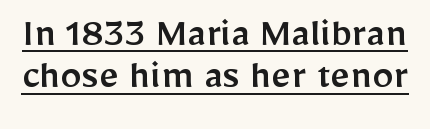
The typography opts for an upright posture over an oblique one. Students, observe: this is what under-led, compact text looks like. Somebody hit Ctrl+U on this one — the words are underlined. This rendering leaves character spacing at its baseline value. These lines are composed in type without serifs. The rendering uses natural spacing where letterforms have individual widths.
